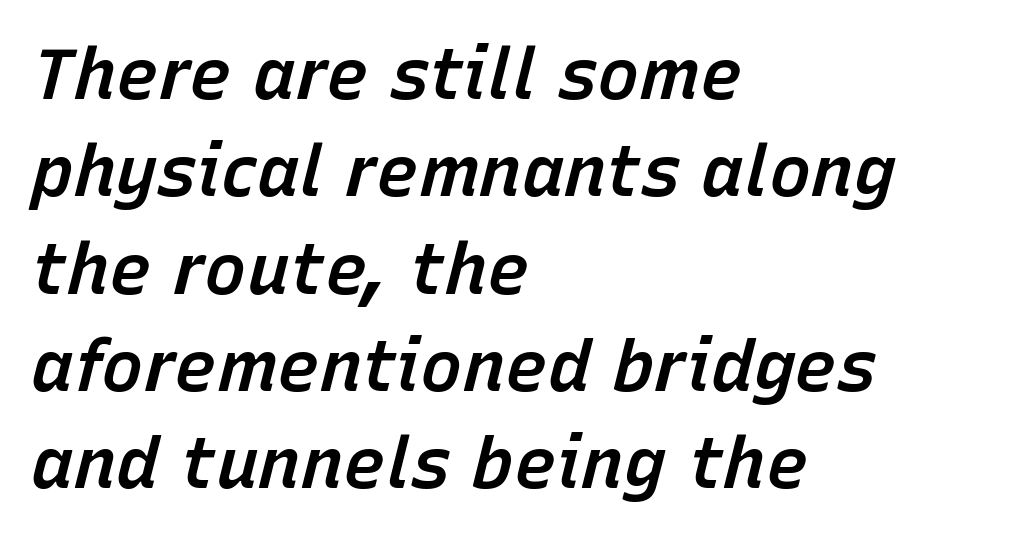
The image shows 71 px semibold type, italic (leaning right); set left-aligned, normal line spacing (1.37x), normal letter spacing, not underlined; low stroke contrast and a medium x-height.
